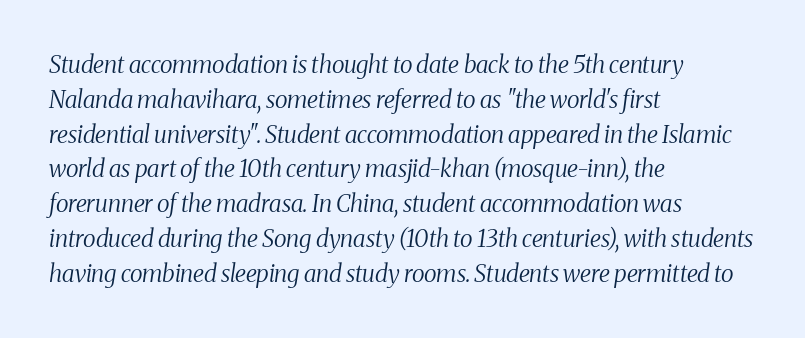
Q: Is the text bold? A: No.
Q: Is the text italic (slanted)? A: Yes, it leans right by about 8 degrees.
Q: Is the text underlined? A: No.
Q: How is the paragraph aligned? A: Left-aligned.
Q: Is the spacing between letters normal or unusually wide? A: Normal.
Q: Is the spacing between lines tight, normal or loose? A: Normal.
